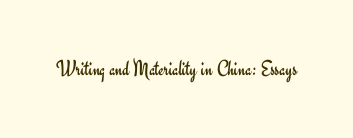
The image shows 22 px text type; set normal letter spacing, not underlined.
